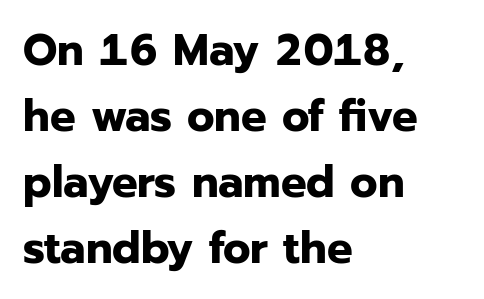
The image shows 45 px bold sans-serif type, upright; set left-aligned, normal line spacing (1.47x), normal letter spacing, not underlined; low stroke contrast and a medium x-height.
